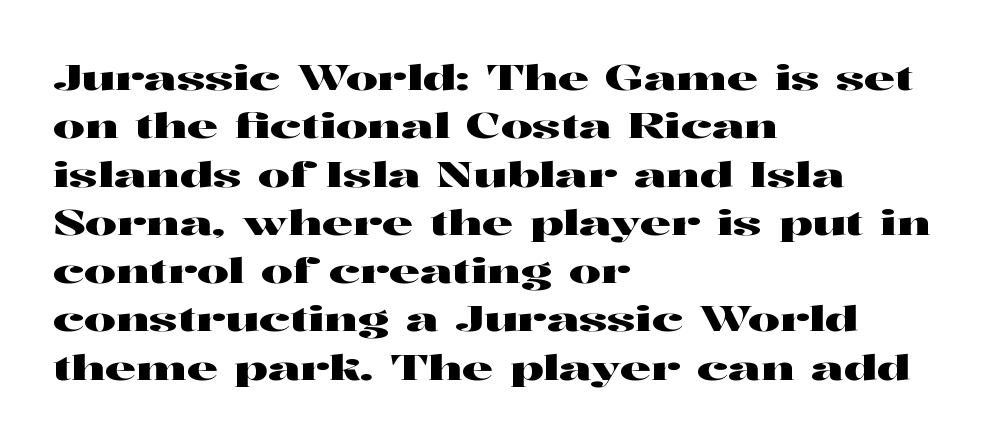
Q: Is the text italic (slanted)? A: No, it is upright.
Q: Is the typeface a serif or a sans-serif typeface? A: Serif.
Q: Is the text underlined? A: No.
Q: How is the paragraph aligned? A: Left-aligned.
Q: Is the spacing between letters normal or unusually wide? A: Normal.
Q: Is the spacing between lines tight, normal or loose? A: Normal.
Q: Width (condensed, normal, or wide)? A: Wide.
Q: Stroke contrast? A: High.
Q: x-height? A: Medium.
Q: Monospaced? A: No.
